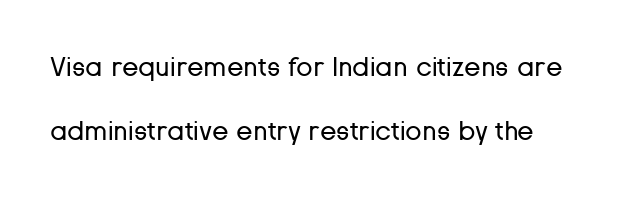
{"italic": "no", "bold": "no", "underline": "no", "line_spacing": "loose", "line_spacing_ratio": 2.36, "letter_spacing": "normal", "letter_spacing_em": 0.0, "glyph_px": 27}
